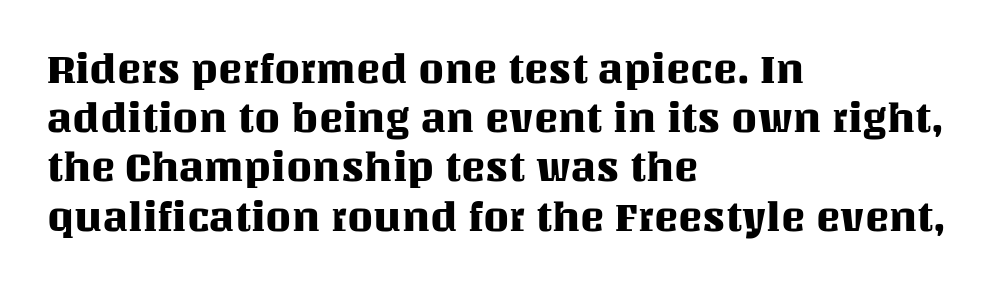
The image shows 41 px text type, upright; set left-aligned, line spacing 1.2x, normal letter spacing, not underlined; medium stroke contrast and a large x-height.
